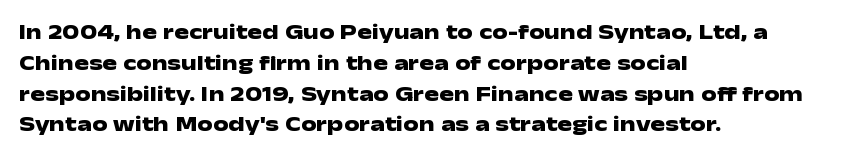
No italicization has been applied; the sample stays upright. The line-height multiplier appears to be the usual default. The face used here has the dense, thick strokes of a bold. Clear beneath every line of the passage. Each word holds together tightly as a unit, with standard inter-letter gaps. The typesetter chose a ragged-right arrangement here.
